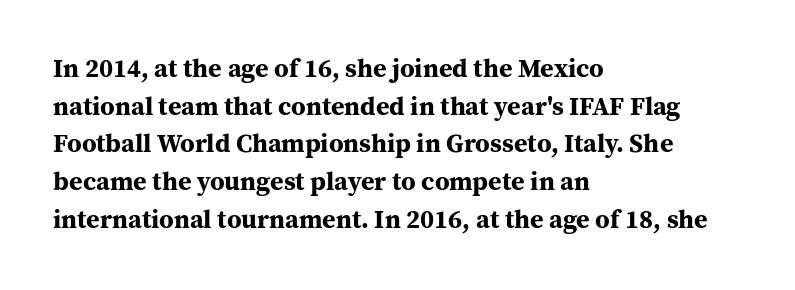
On the weight axis this lands at bold, roughly 700. Words float on clear page, feet unadorned. Interline gaps are of average width in this sample. The rendering keeps characters at their native spacing. In terms of posture, this sample is upright.
